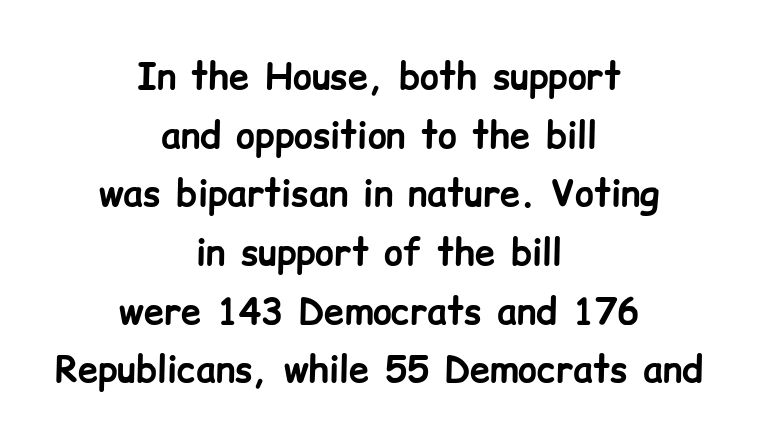
{"serif": "no", "italic": "no", "bold": "yes", "weight": "bold", "width": "normal", "stroke_contrast": "low", "x_height": "medium", "monospaced": "no", "underline": "no", "align": "center", "line_spacing": "normal", "line_spacing_ratio": 1.63, "letter_spacing": "normal", "letter_spacing_em": 0.0, "glyph_px": 36}
